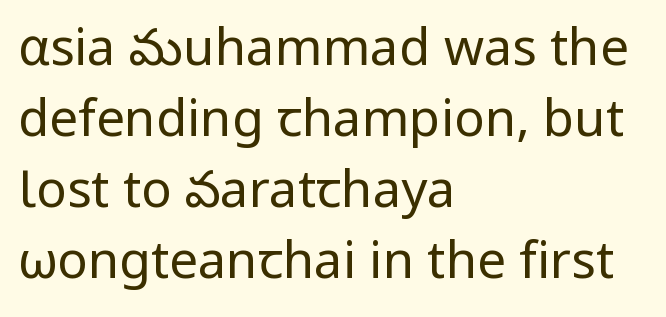
The image shows 51 px regular-weight sans-serif type, upright; set left-aligned, normal line spacing (1.39x), normal letter spacing, not underlined; low stroke contrast and a medium x-height.
